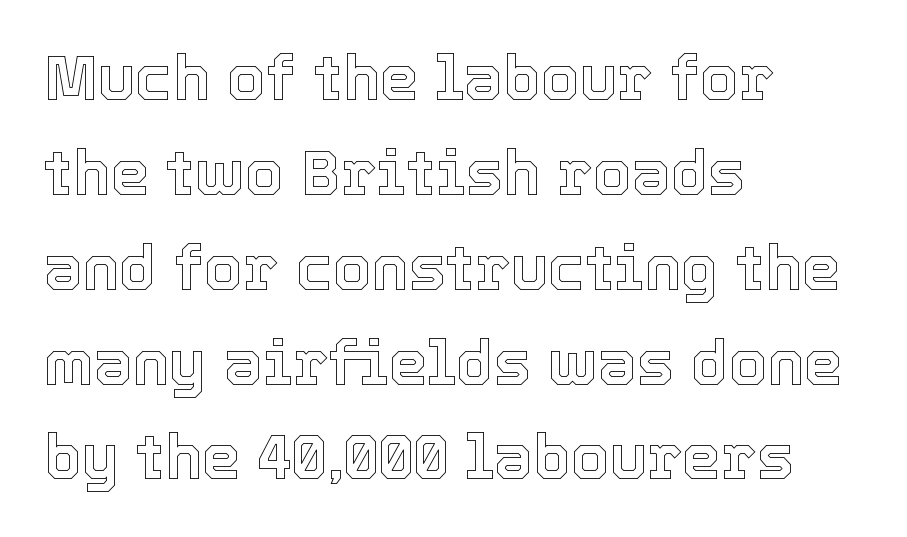
Q: Is the text italic (slanted)? A: No, it is upright.
Q: Is the text underlined? A: No.
Q: How is the paragraph aligned? A: Left-aligned.
Q: Is the spacing between letters normal or unusually wide? A: Normal.
Q: Is the spacing between lines tight, normal or loose? A: Normal.
Q: Width (condensed, normal, or wide)? A: Normal.
Q: x-height? A: Medium.
Q: Monospaced? A: No.
